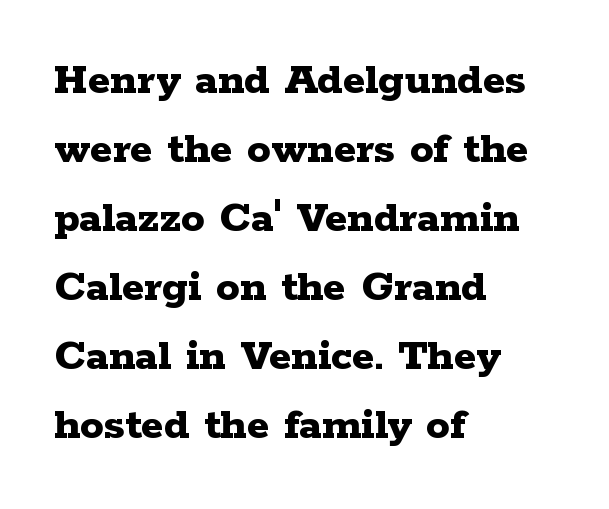
The image shows 47 px bold, wide serif type, upright; set left-aligned, normal line spacing (1.47x), normal letter spacing, not underlined; low stroke contrast and a medium x-height.
